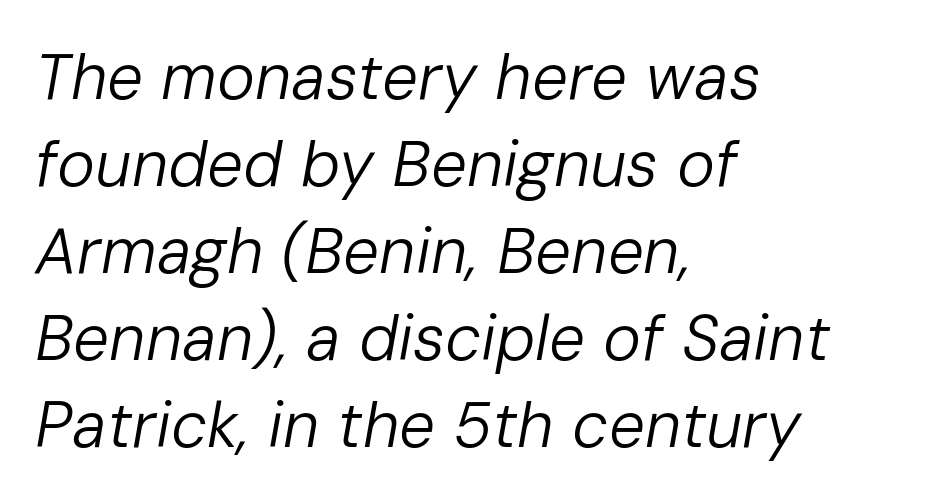
Note the varied advance widths — an 'i' is clearly narrower than an 'm'. A student would call this left alignment; a typographer would say flush left, rag right. The specimen omits any rule beneath the text block's lines. The line texture is even and compact thanks to regular tracking.
